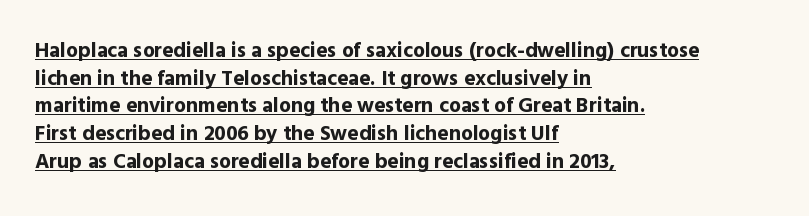
Q: Is the text bold? A: Yes.
Q: Is the text italic (slanted)? A: No, it is upright.
Q: Is the text underlined? A: Yes.
Q: How is the paragraph aligned? A: Left-aligned.
Q: Is the spacing between letters normal or unusually wide? A: Normal.
Q: Is the spacing between lines tight, normal or loose? A: Normal.
